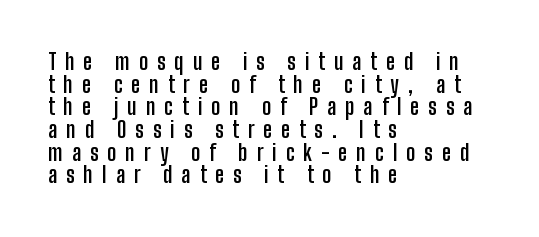
Q: Is the text bold? A: Yes.
Q: Is the text italic (slanted)? A: No, it is upright.
Q: Is the text underlined? A: No.
Q: How is the paragraph aligned? A: Left-aligned.
Q: Is the spacing between letters normal or unusually wide? A: Unusually wide.
Q: Is the spacing between lines tight, normal or loose? A: Tight.
